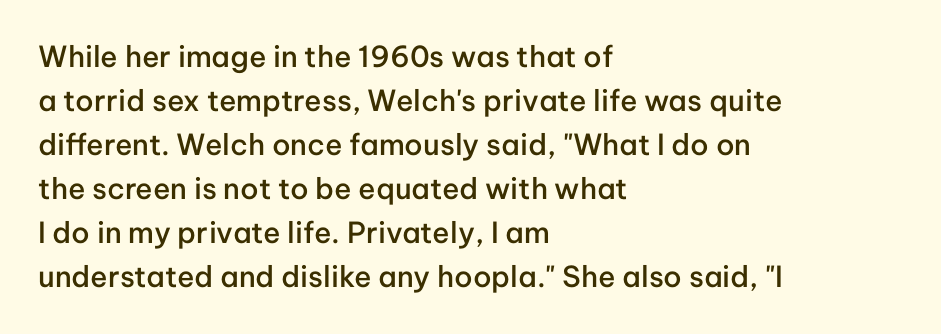
The line texture is even and compact thanks to regular tracking. Every row of glyphs begins at an identical x-position on the left. How heavy is the stroke? Medium-heavy — a semibold, shy of bold. Examine the stroke ends and you'll find no serifs. If you measured baseline to baseline, you'd find a middling distance.
